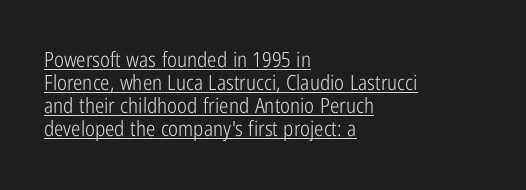
The image shows 21 px text type, upright; set left-aligned, tight line spacing (1.09x), normal letter spacing, underlined.
